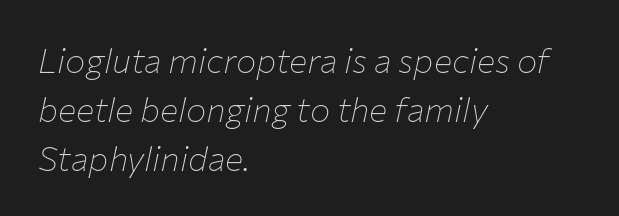
The image shows 34 px thin type, italic (leaning right); set left-aligned, normal line spacing (1.44x), normal letter spacing, not underlined; low stroke contrast and a medium x-height.
